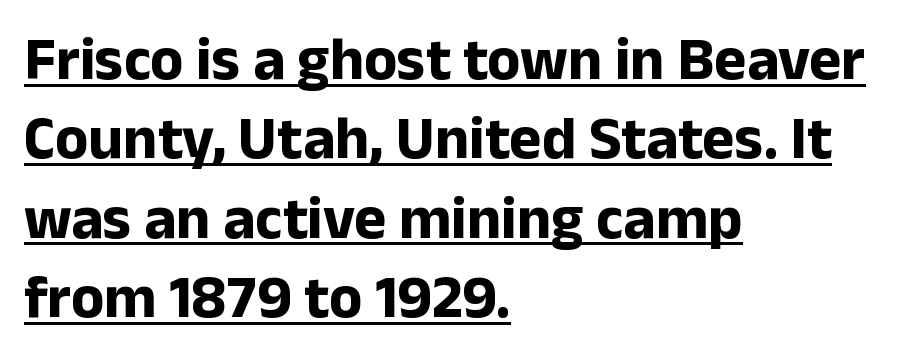
{"serif": "no", "italic": "no", "bold": "yes", "weight": "bold", "width": "normal", "stroke_contrast": "low", "x_height": "medium", "monospaced": "no", "underline": "yes", "align": "left", "line_spacing": "normal", "line_spacing_ratio": 1.3, "letter_spacing": "normal", "letter_spacing_em": 0.0, "glyph_px": 61}
